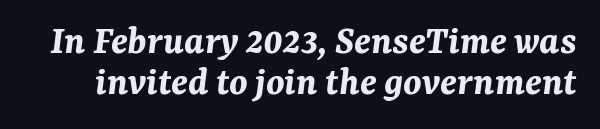
Q: Is the text bold? A: Yes.
Q: Is the text italic (slanted)? A: Yes, it leans right by about 7 degrees.
Q: Is the text underlined? A: No.
Q: Is the spacing between letters normal or unusually wide? A: Normal.
Q: Is the spacing between lines tight, normal or loose? A: Tight.
Q: Width (condensed, normal, or wide)? A: Normal.
Q: Stroke contrast? A: Medium.
Q: x-height? A: Medium.
Q: Monospaced? A: No.
